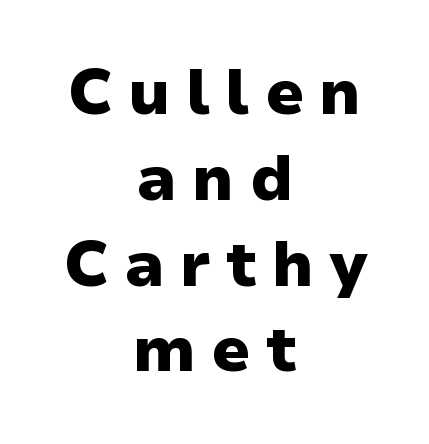
The image shows 64 px heavy sans-serif type, upright; set centered, normal line spacing (1.34x), unusually wide letter spacing (+0.24 em), not underlined; low stroke contrast and a medium x-height.
